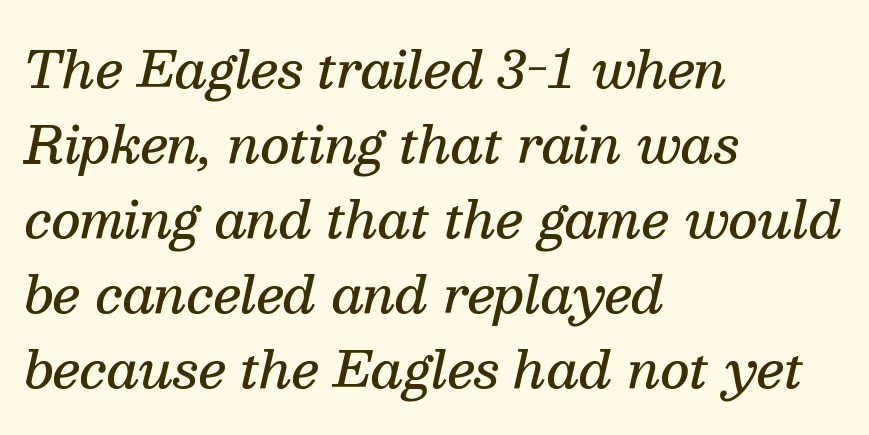
Q: Is the text bold? A: Semi-bold.
Q: Is the text italic (slanted)? A: Yes, it leans right by about 13 degrees.
Q: Is the typeface a serif or a sans-serif typeface? A: Serif.
Q: Is the text underlined? A: No.
Q: How is the paragraph aligned? A: Left-aligned.
Q: Is the spacing between letters normal or unusually wide? A: Normal.
Q: Is the spacing between lines tight, normal or loose? A: Normal.
Q: Width (condensed, normal, or wide)? A: Normal.
Q: Stroke contrast? A: Medium.
Q: x-height? A: Medium.
Q: Monospaced? A: No.
